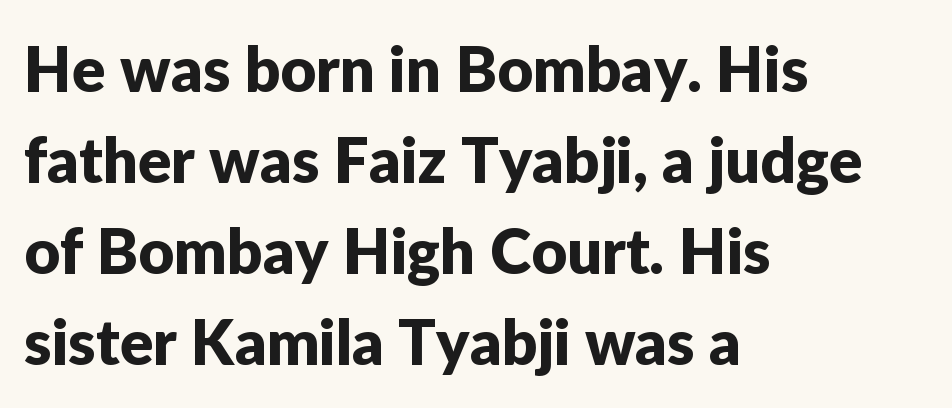
{"serif": "no", "italic": "no", "width": "normal", "stroke_contrast": "low", "x_height": "medium", "monospaced": "no", "underline": "no", "align": "left", "line_spacing": "normal", "line_spacing_ratio": 1.47, "letter_spacing": "normal", "letter_spacing_em": 0.0, "glyph_px": 62}
